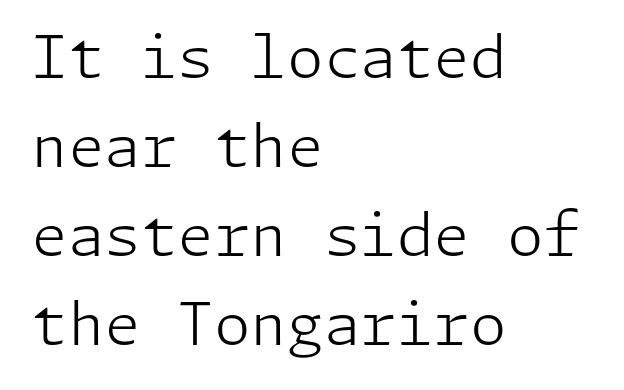
{"serif": "no", "italic": "no", "bold": "no", "weight": "light", "width": "normal", "stroke_contrast": "low", "x_height": "medium", "underline": "no", "align": "left", "line_spacing": "normal", "line_spacing_ratio": 1.51, "letter_spacing": "normal", "letter_spacing_em": 0.0, "glyph_px": 59}
